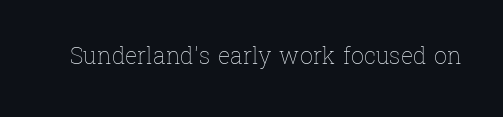
Q: Is the text bold? A: No.
Q: Is the text italic (slanted)? A: No, it is upright.
Q: Is the text underlined? A: No.
Q: Is the spacing between letters normal or unusually wide? A: Normal.
